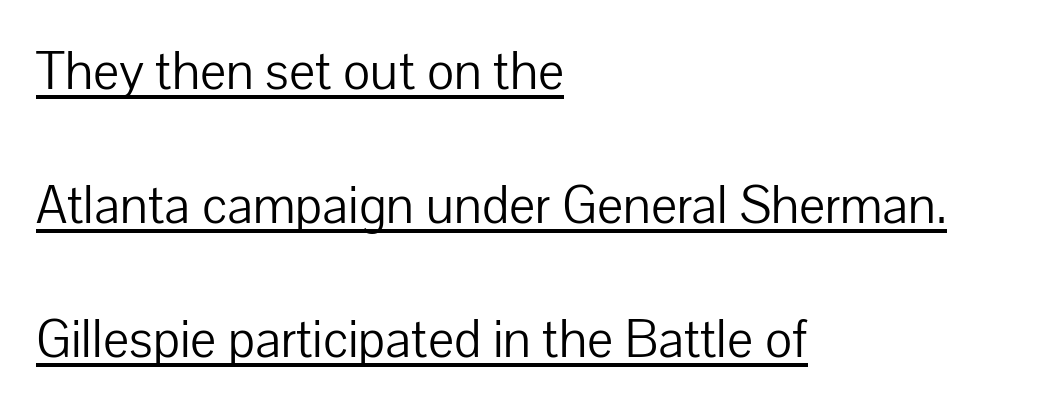
The image shows 55 px light sans-serif type, upright; set left-aligned, loose line spacing (2.44x), normal letter spacing, underlined; low stroke contrast and a medium x-height.
